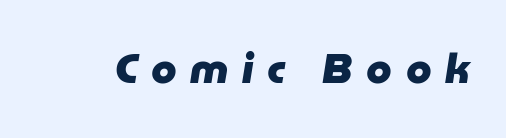
Q: Is the text bold? A: Yes.
Q: Is the text italic (slanted)? A: Yes, it leans right by about 9 degrees.
Q: Is the text underlined? A: No.
Q: Is the spacing between letters normal or unusually wide? A: Unusually wide.
Q: Width (condensed, normal, or wide)? A: Normal.
Q: Stroke contrast? A: Low.
Q: x-height? A: Medium.
Q: Monospaced? A: No.
